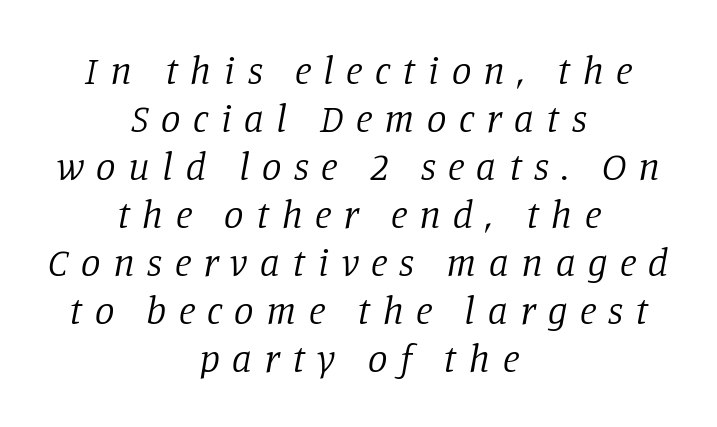
Stroke thickness stays within the range of a standard reading face or lighter. Tracking value appears strongly positive — letters spread wide. Small tapered or slab feet sit at the stroke ends, so this counts as serif. Descenders are the only things crossing below the line. An italicized treatment has been applied to the whole sample.
